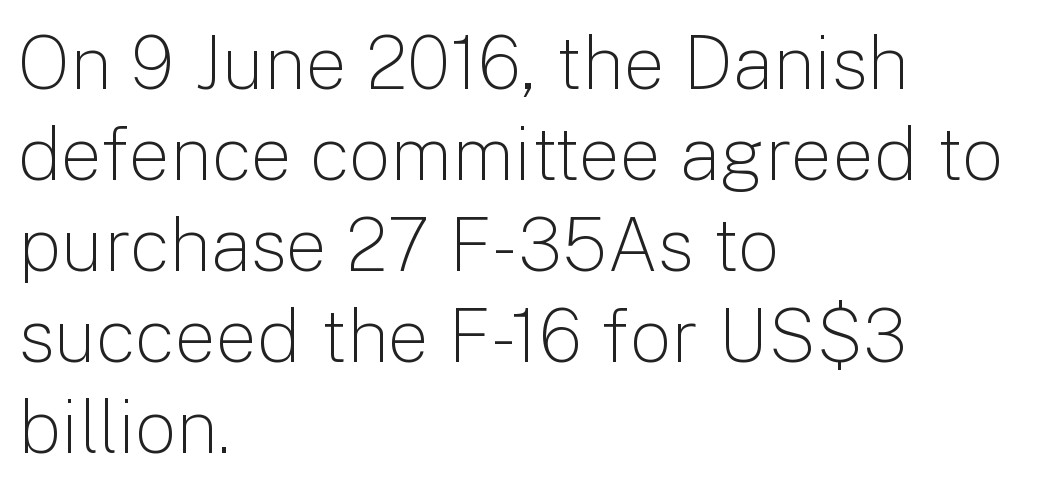
{"serif": "no", "italic": "no", "bold": "no", "weight": "light", "width": "normal", "stroke_contrast": "low", "x_height": "medium", "monospaced": "no", "underline": "no", "align": "left", "line_spacing_ratio": 1.23, "letter_spacing": "normal", "letter_spacing_em": 0.0, "glyph_px": 74}
